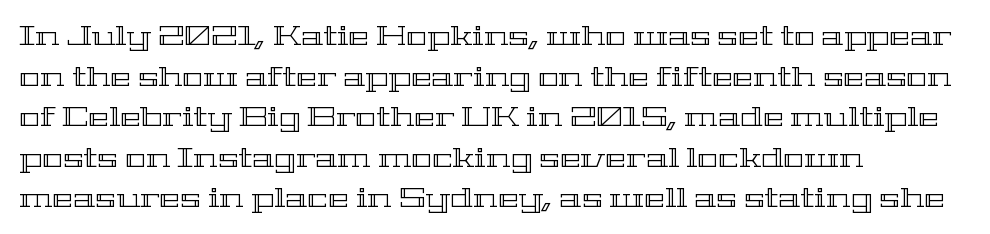
Q: Is the text italic (slanted)? A: No, it is upright.
Q: Is the text underlined? A: No.
Q: How is the paragraph aligned? A: Left-aligned.
Q: Is the spacing between letters normal or unusually wide? A: Normal.
Q: Is the spacing between lines tight, normal or loose? A: Normal.
Q: Width (condensed, normal, or wide)? A: Wide.
Q: x-height? A: Medium.
Q: Monospaced? A: No.
